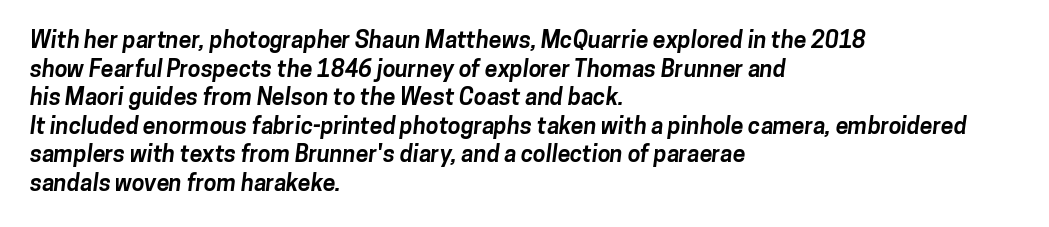
The image shows 23 px bold type; set left-aligned, line spacing 1.24x, normal letter spacing, not underlined.
